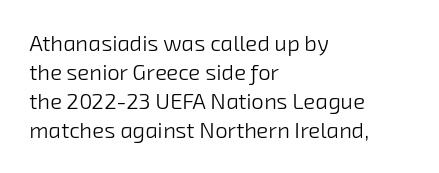
The image shows 22 px text type; set left-aligned, normal line spacing (1.32x), normal letter spacing, not underlined.
